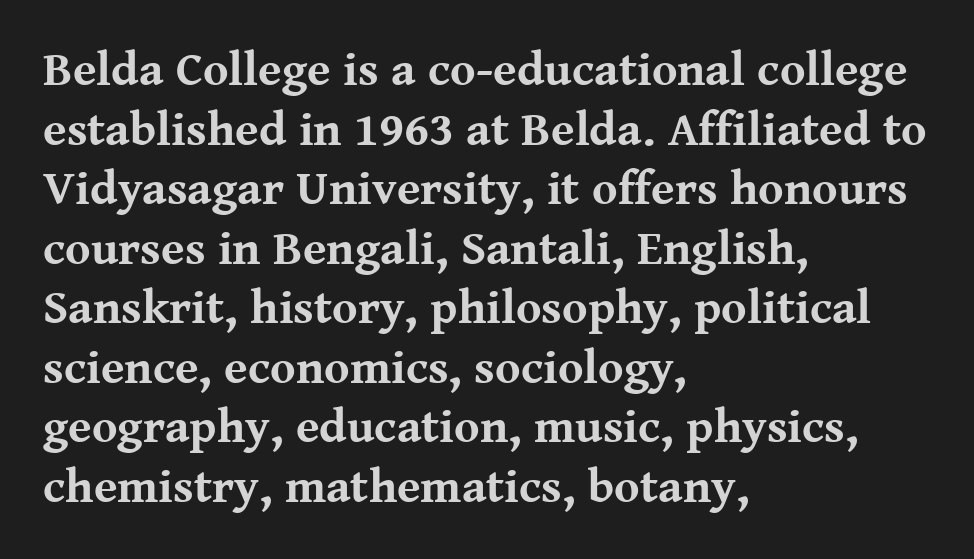
The image shows 48 px bold serif type, upright; set left-aligned, line spacing 1.24x, normal letter spacing, not underlined; medium stroke contrast and a medium x-height.
